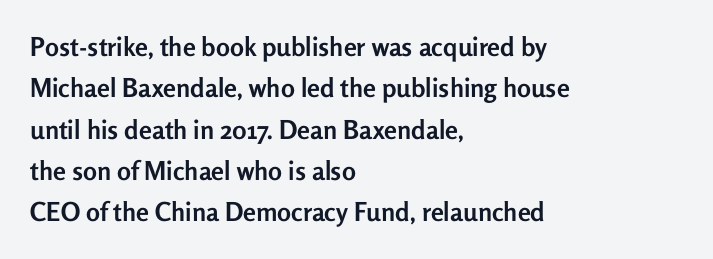
Descenders are the only things crossing below the line. Honestly, the row spacing looks completely unremarkable. The font is running at its bold setting. Inter-character spacing is left at the font's built-in metrics. Vertical strokes here are truly vertical.
